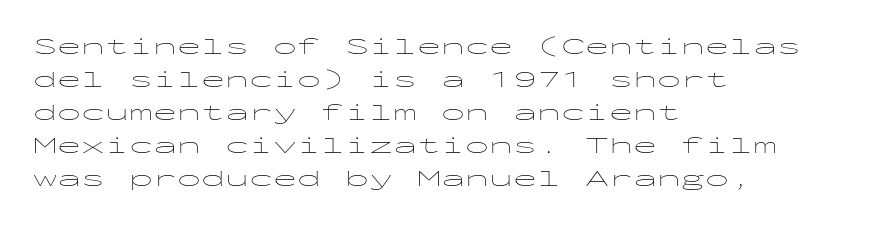
{"italic": "no", "bold": "no", "underline": "no", "align": "left", "line_spacing": "normal", "line_spacing_ratio": 1.38, "letter_spacing": "normal", "letter_spacing_em": 0.0, "glyph_px": 24}
